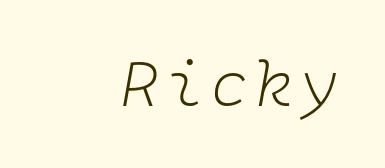
Q: Is the text bold? A: No.
Q: Is the text italic (slanted)? A: Yes, it leans right by about 10 degrees.
Q: Is the text underlined? A: No.
Q: How is the paragraph aligned? A: Right-aligned.
Q: Width (condensed, normal, or wide)? A: Normal.
Q: Stroke contrast? A: Low.
Q: x-height? A: Medium.
Q: Monospaced? A: Yes.
